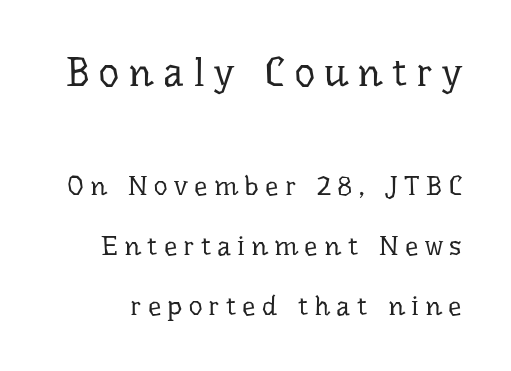
Q: Is the text bold? A: No.
Q: Is the text italic (slanted)? A: No, it is upright.
Q: Is the typeface a serif or a sans-serif typeface? A: Serif.
Q: Is the text underlined? A: No.
Q: Is the spacing between letters normal or unusually wide? A: Unusually wide.
Q: Is the spacing between lines tight, normal or loose? A: Loose.
Q: Which block of text is set in a larger size, the first (top) or the second (bottom)? A: The first (top) one.
Q: Width (condensed, normal, or wide)? A: Normal.
Q: Stroke contrast? A: Low.
Q: x-height? A: Medium.
Q: Monospaced? A: No.
